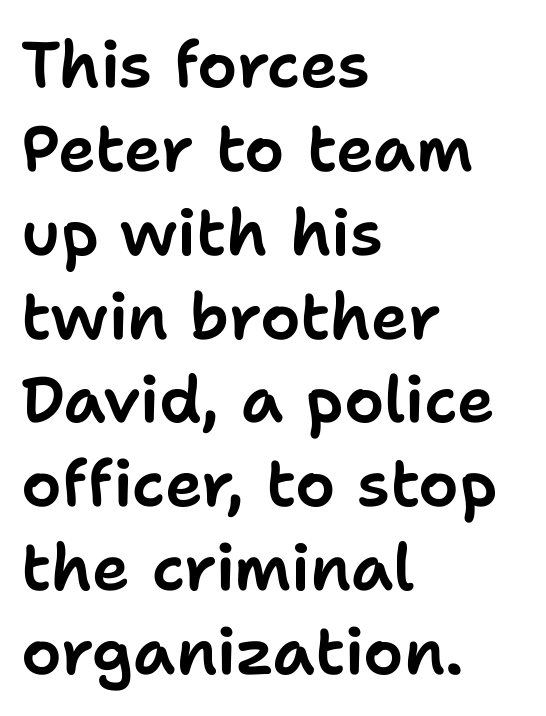
Default kerning and tracking; the words read as compact shapes. These lines are rendered in a variable-pitch font. What's the leading like? Ordinary, nothing unusual. I'd call this a sans setting — the letters go barefoot.
